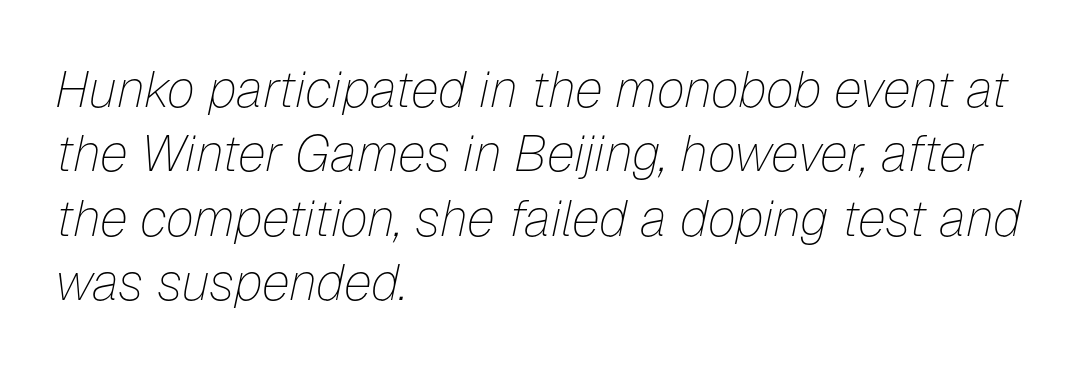
{"italic": "yes", "lean": "right", "slant_degrees": 12, "bold": "no", "weight": "thin", "width": "normal", "stroke_contrast": "low", "x_height": "medium", "monospaced": "no", "underline": "no", "align": "left", "line_spacing": "normal", "line_spacing_ratio": 1.26, "letter_spacing": "normal", "letter_spacing_em": 0.0, "glyph_px": 51}
